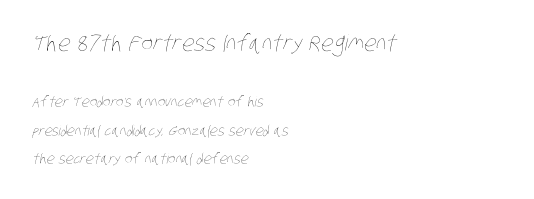
The image shows 22 px text type; set left-aligned, loose line spacing (2.03x), normal letter spacing, not underlined; the first (top) block is 1.57x larger.
